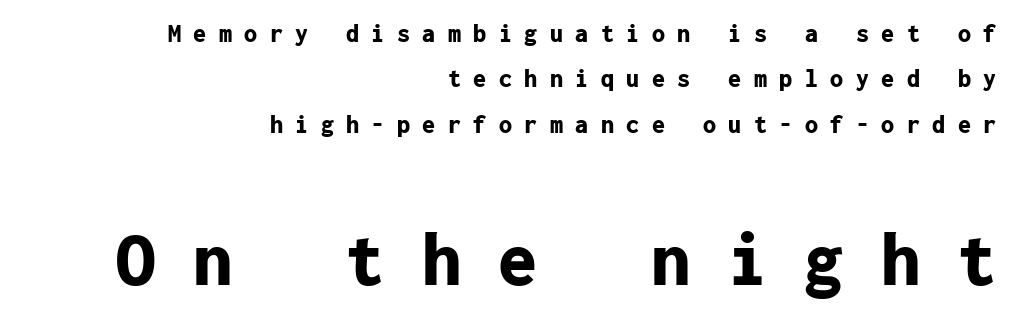
Honestly, there is no underline to notice here at all. This rendering uses right alignment, leaving the left contour irregular. This rendering widens character spacing well past its baseline value. The glyphs in this specimen are sans serif. A typesetter would mark this as roman, not italic. The typesetting leans heavy: a genuine bold.
